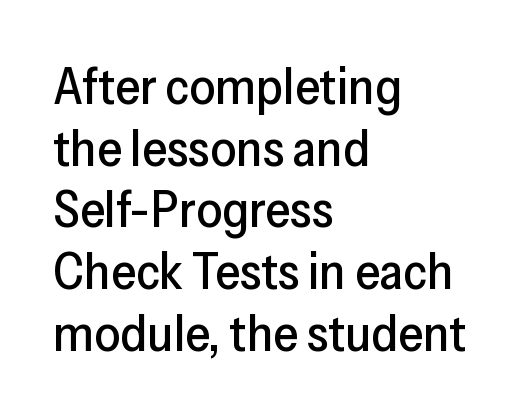
Q: Is the text italic (slanted)? A: No, it is upright.
Q: Is the typeface a serif or a sans-serif typeface? A: Sans-serif.
Q: Is the text underlined? A: No.
Q: How is the paragraph aligned? A: Left-aligned.
Q: Is the spacing between letters normal or unusually wide? A: Normal.
Q: Width (condensed, normal, or wide)? A: Normal.
Q: Stroke contrast? A: Low.
Q: x-height? A: Medium.
Q: Monospaced? A: No.
